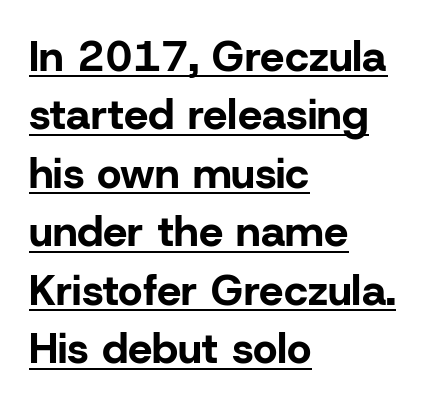
{"serif": "no", "italic": "no", "bold": "yes", "weight": "bold", "width": "normal", "stroke_contrast": "low", "x_height": "medium", "monospaced": "no", "underline": "yes", "align": "left", "line_spacing": "normal", "line_spacing_ratio": 1.36, "letter_spacing": "normal", "letter_spacing_em": 0.0, "glyph_px": 43}
